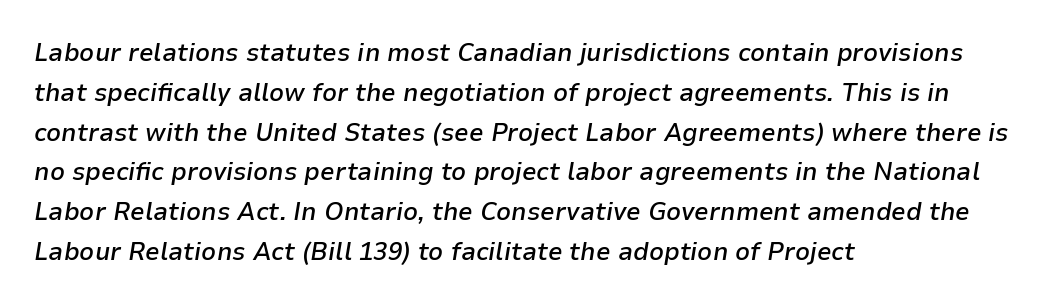
Q: Is the text bold? A: Semi-bold.
Q: Is the text italic (slanted)? A: Yes, it leans right by about 9 degrees.
Q: Is the text underlined? A: No.
Q: How is the paragraph aligned? A: Left-aligned.
Q: Is the spacing between letters normal or unusually wide? A: Normal.
Q: Is the spacing between lines tight, normal or loose? A: Normal.
